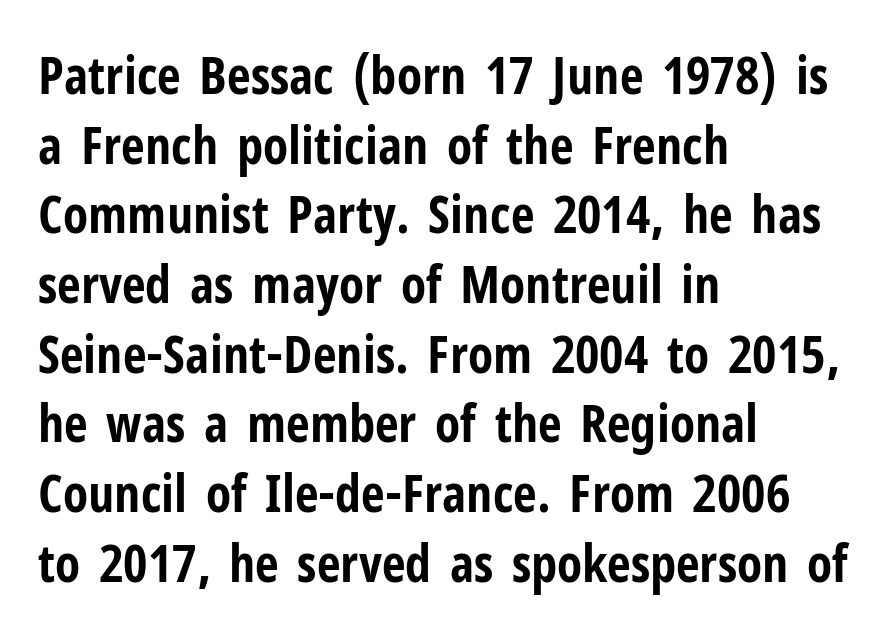
{"serif": "no", "italic": "no", "bold": "yes", "weight": "bold", "width": "condensed", "stroke_contrast": "low", "x_height": "medium", "monospaced": "no", "underline": "no", "align": "left", "line_spacing": "normal", "line_spacing_ratio": 1.34, "letter_spacing": "normal", "letter_spacing_em": 0.0, "glyph_px": 52}
